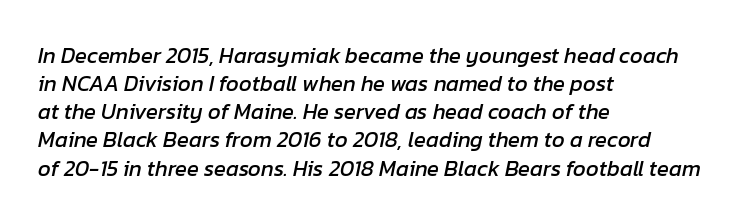
The image shows 22 px text type, italic (leaning right); set left-aligned, normal line spacing (1.28x), normal letter spacing, not underlined.
